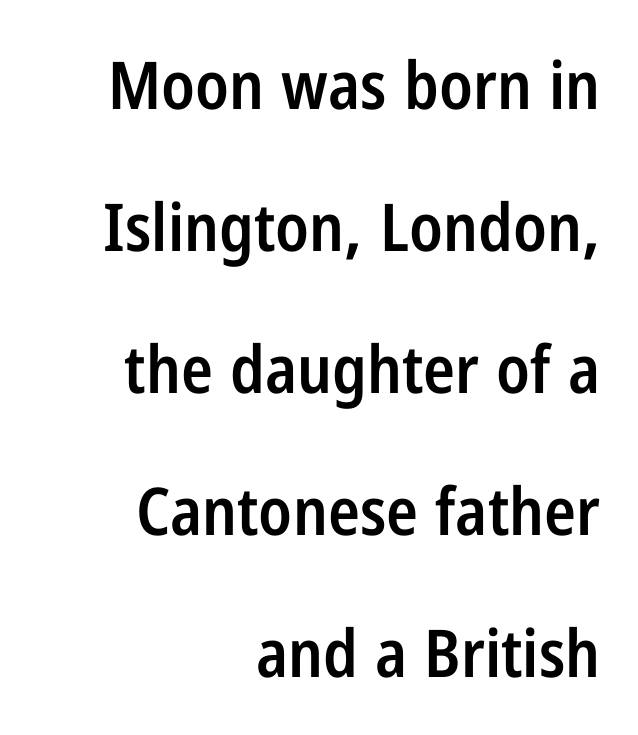
Stems and bowls a touch heavier than normal — semibold. You could not count columns in this text — the font is proportionally spaced. This sample trades compactness for vertical openness between lines. Compared with a flush-left layout, this one pins lines to the opposite, right side. It's the straight-up-and-down kind of type.
